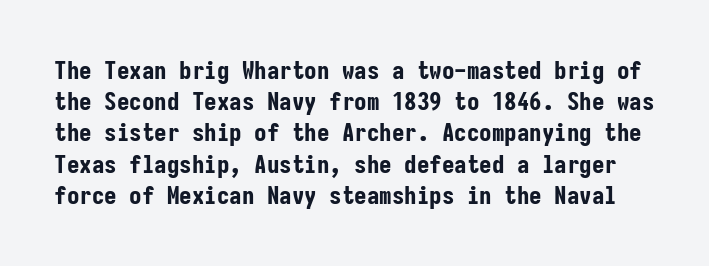
The image shows 25 px bold type, upright; set normal line spacing (1.25x), normal letter spacing, not underlined.
